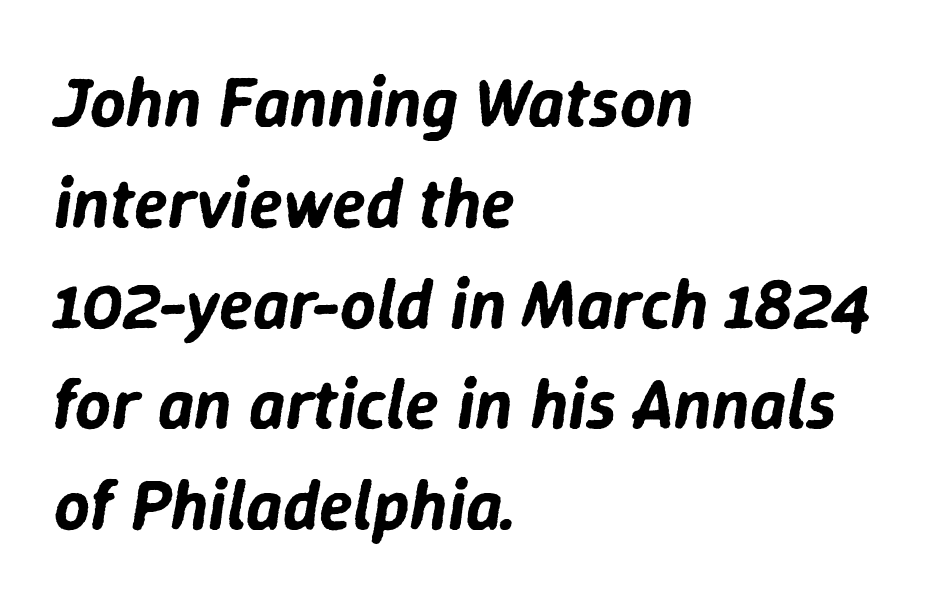
{"italic": "yes", "lean": "right", "slant_degrees": 9, "width": "normal", "stroke_contrast": "low", "x_height": "medium", "monospaced": "no", "underline": "no", "align": "left", "line_spacing": "normal", "line_spacing_ratio": 1.44, "letter_spacing": "normal", "letter_spacing_em": 0.0, "glyph_px": 70}
